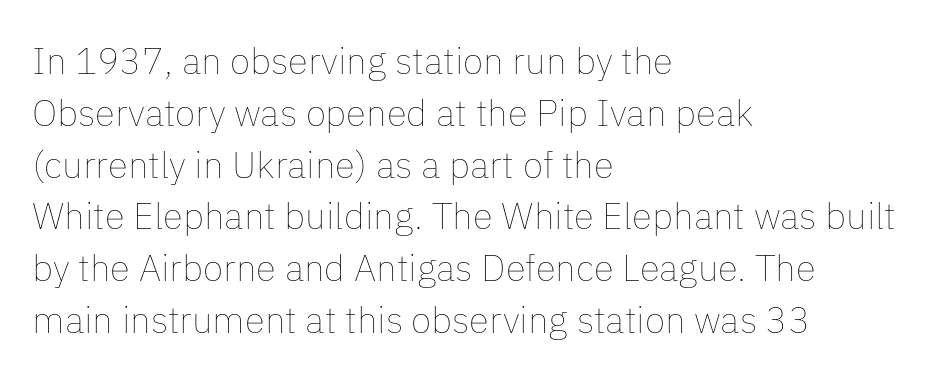
When letters stand straight like this, we call the style roman or upright. Each line starts at the same left margin while the right side varies. No extra ink here — the face is not bold. Rule under the text: the space is simply empty.
